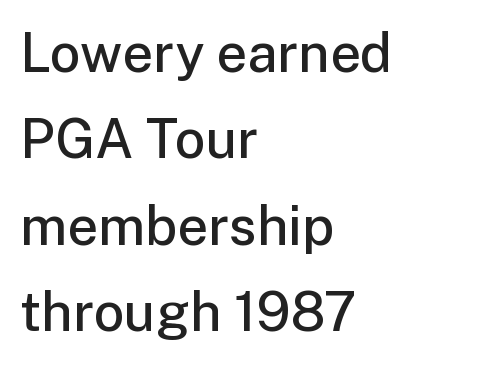
Q: Is the text bold? A: Semi-bold.
Q: Is the text italic (slanted)? A: No, it is upright.
Q: Is the typeface a serif or a sans-serif typeface? A: Sans-serif.
Q: Is the text underlined? A: No.
Q: How is the paragraph aligned? A: Left-aligned.
Q: Is the spacing between letters normal or unusually wide? A: Normal.
Q: Is the spacing between lines tight, normal or loose? A: Normal.
Q: Width (condensed, normal, or wide)? A: Normal.
Q: Stroke contrast? A: Low.
Q: x-height? A: Medium.
Q: Monospaced? A: No.
